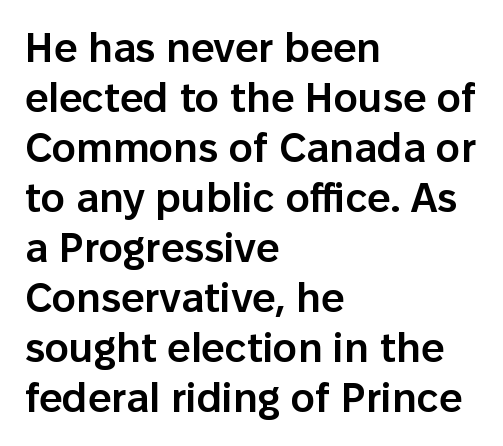
The image shows 41 px semibold sans-serif type, upright; set left-aligned, line spacing 1.22x, normal letter spacing, not underlined; low stroke contrast and a medium x-height.
